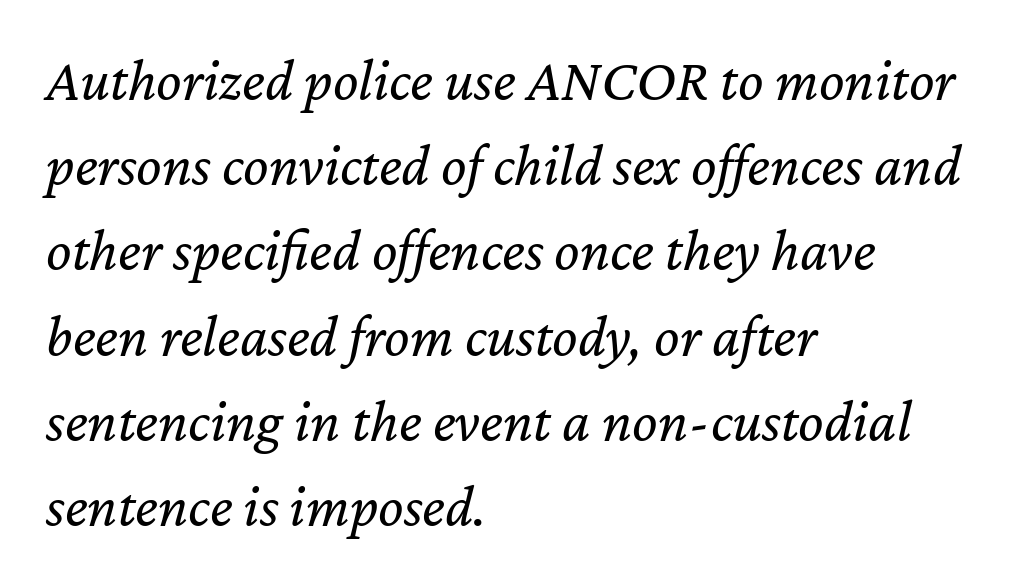
Q: Is the text bold? A: No.
Q: Is the text italic (slanted)? A: Yes, it leans right by about 12 degrees.
Q: Is the text underlined? A: No.
Q: How is the paragraph aligned? A: Left-aligned.
Q: Is the spacing between letters normal or unusually wide? A: Normal.
Q: Is the spacing between lines tight, normal or loose? A: Normal.
Q: Width (condensed, normal, or wide)? A: Normal.
Q: Stroke contrast? A: Low.
Q: x-height? A: Medium.
Q: Monospaced? A: No.
